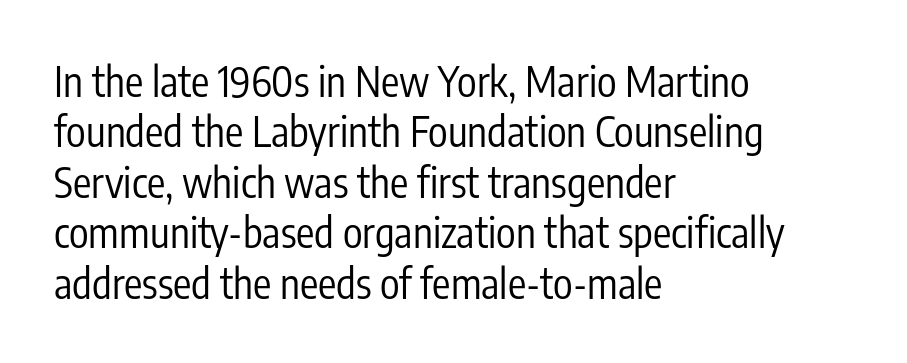
A typesetter would call this proportional, since set widths differ per character. Here the glyphs are tracked normally, forming tight word shapes. The letters stand upright; this is a roman face. Classification — sans serif.
